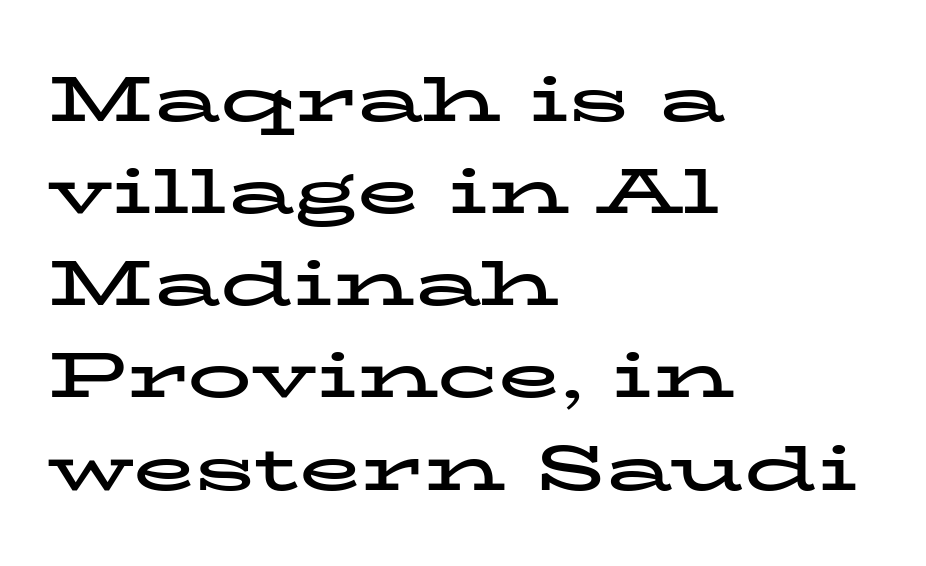
The image shows 64 px bold, wide serif type, upright; set left-aligned, normal line spacing (1.44x), normal letter spacing, not underlined; low stroke contrast and a medium x-height.
